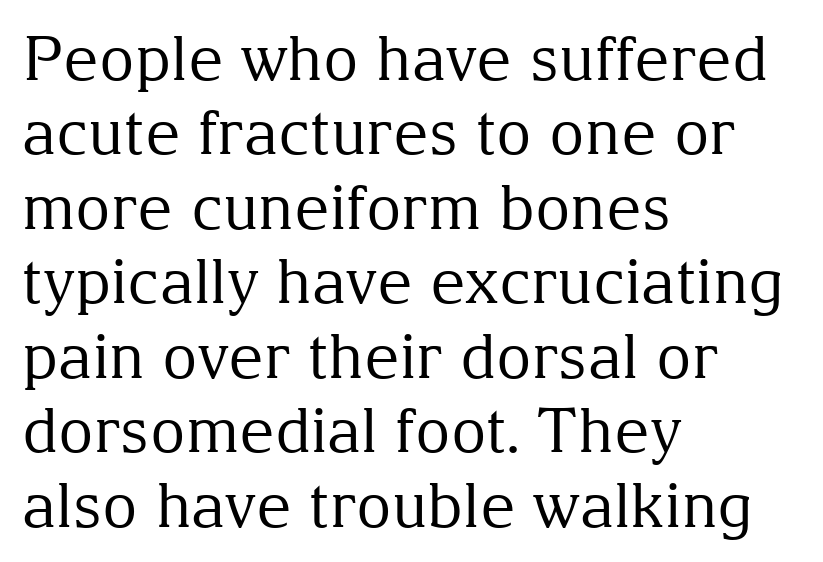
These lines keep a tight, regular rhythm from letter to letter. These lines are set flush left with a ragged right edge. Look at the bottom of the vertical strokes: they flare into serifs here. The gap between lines stays unmarked.
